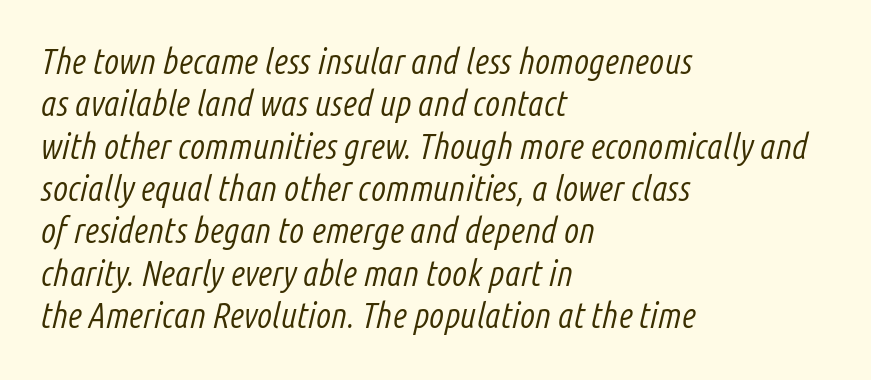
The image shows 35 px light, condensed type, italic (leaning right); set left-aligned, line spacing 1.21x, normal letter spacing, not underlined; low stroke contrast and a medium x-height.
